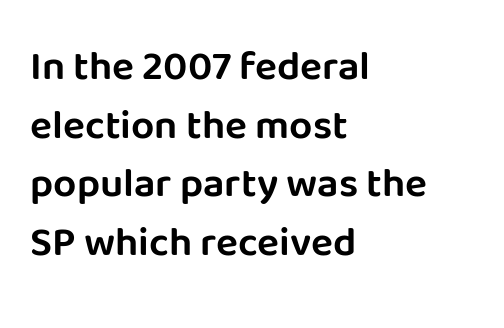
{"serif": "no", "italic": "no", "width": "normal", "stroke_contrast": "low", "x_height": "large", "monospaced": "no", "underline": "no", "align": "left", "line_spacing": "normal", "line_spacing_ratio": 1.43, "letter_spacing": "normal", "letter_spacing_em": 0.0, "glyph_px": 41}
